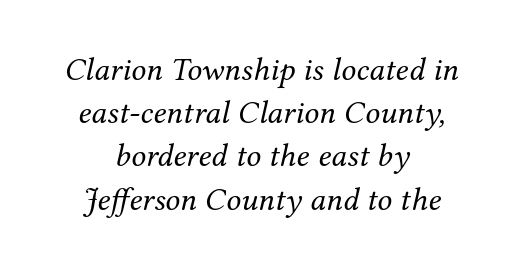
The leading is moderate, giving the passage an even texture. Does the copy run flush right? No — it is centered line by line. No extra ink here — the face is not bold. Does the type have serifs? Yes, each stem ends in a small foot.
